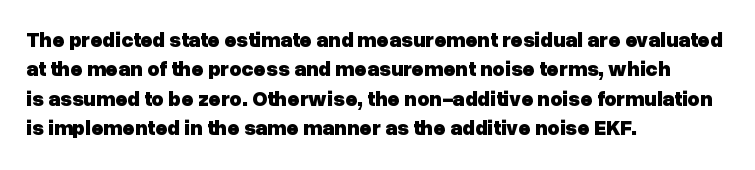
The image shows 21 px bold type, upright; set left-aligned, normal line spacing (1.4x), normal letter spacing, not underlined.
